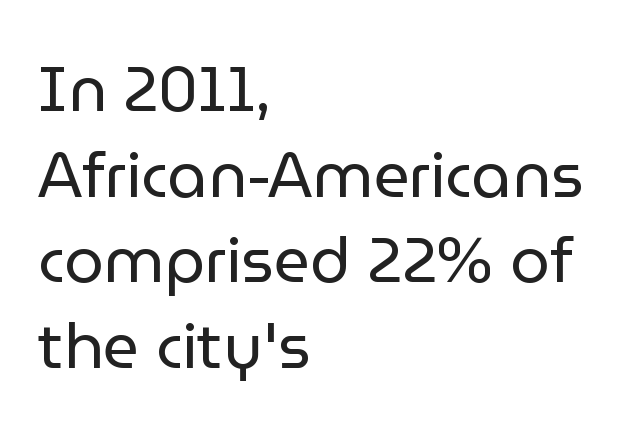
Q: Is the text bold? A: No.
Q: Is the text italic (slanted)? A: No, it is upright.
Q: Is the typeface a serif or a sans-serif typeface? A: Sans-serif.
Q: Is the text underlined? A: No.
Q: How is the paragraph aligned? A: Left-aligned.
Q: Is the spacing between letters normal or unusually wide? A: Normal.
Q: Is the spacing between lines tight, normal or loose? A: Normal.
Q: Width (condensed, normal, or wide)? A: Normal.
Q: Stroke contrast? A: Low.
Q: x-height? A: Medium.
Q: Monospaced? A: No.
